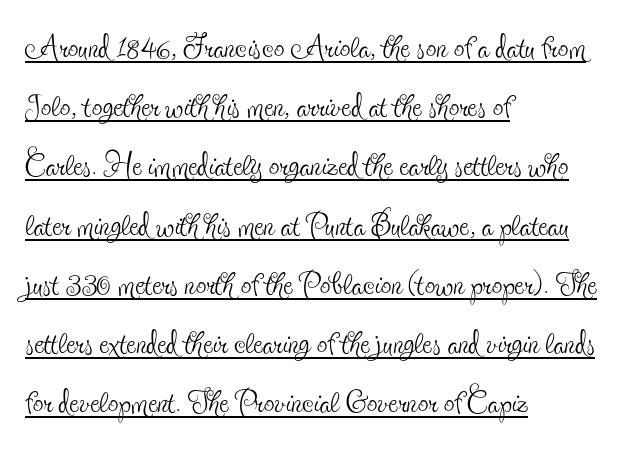
Q: Is the text bold? A: No.
Q: Is the typeface a serif or a sans-serif typeface? A: Serif.
Q: Is the text underlined? A: Yes.
Q: How is the paragraph aligned? A: Left-aligned.
Q: Is the spacing between letters normal or unusually wide? A: Normal.
Q: Is the spacing between lines tight, normal or loose? A: Normal.
Q: Width (condensed, normal, or wide)? A: Condensed.
Q: x-height? A: Small.
Q: Monospaced? A: No.
